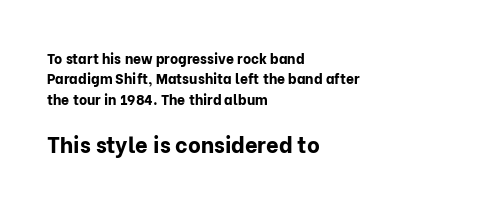
Q: Is the text bold? A: Yes.
Q: Is the text italic (slanted)? A: No, it is upright.
Q: Is the text underlined? A: No.
Q: How is the paragraph aligned? A: Left-aligned.
Q: Is the spacing between letters normal or unusually wide? A: Normal.
Q: Is the spacing between lines tight, normal or loose? A: Normal.
Q: Which block of text is set in a larger size, the first (top) or the second (bottom)? A: The second (bottom) one.
